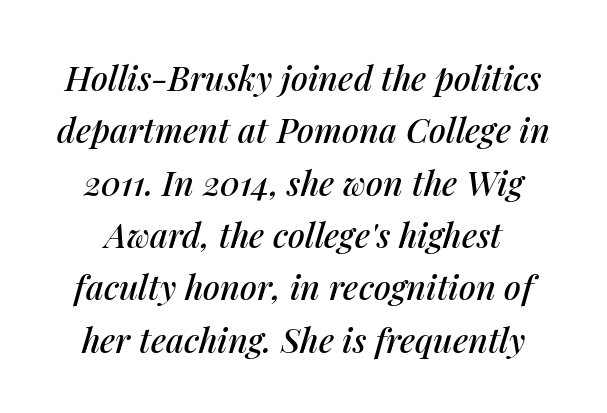
The image shows 34 px text type, italic (leaning right); set normal line spacing (1.54x), normal letter spacing, not underlined; medium stroke contrast and a medium x-height.
